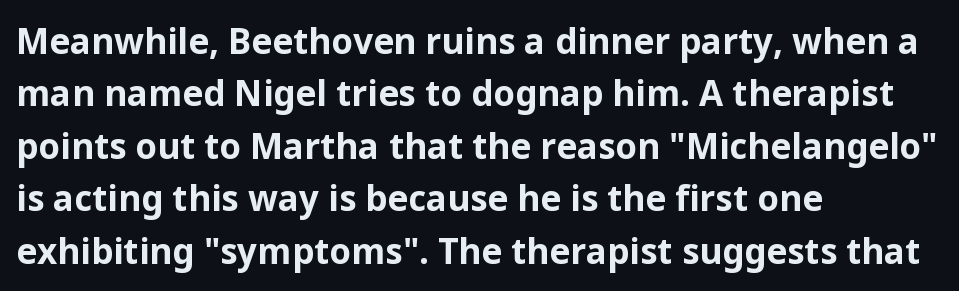
{"serif": "no", "italic": "no", "bold": "yes", "weight": "bold", "width": "normal", "stroke_contrast": "low", "x_height": "medium", "monospaced": "no", "underline": "no", "align": "left", "line_spacing": "normal", "line_spacing_ratio": 1.5, "letter_spacing": "normal", "letter_spacing_em": 0.0, "glyph_px": 35}
